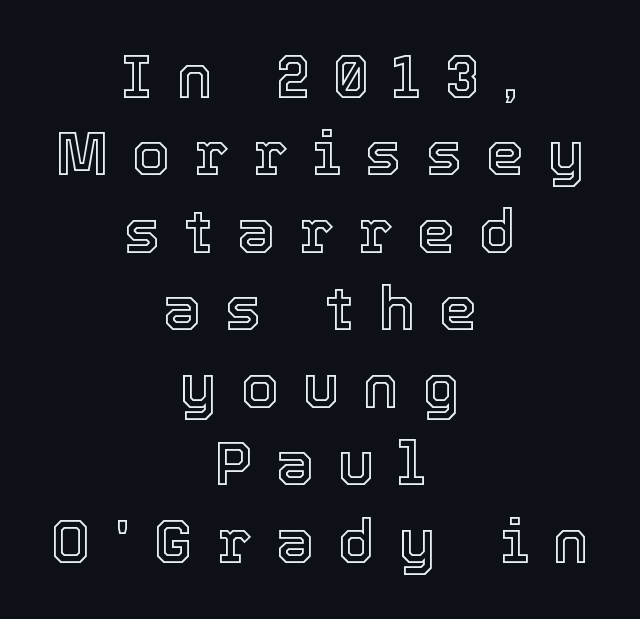
The image shows 61 px text type, upright; set centered, normal line spacing (1.27x), unusually wide letter spacing (+0.39 em), not underlined; a medium x-height.
